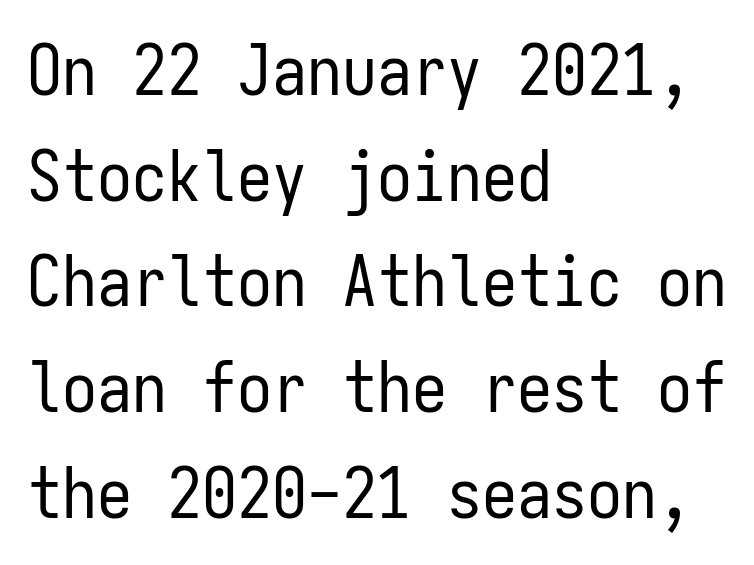
Q: Is the text bold? A: No.
Q: Is the text italic (slanted)? A: No, it is upright.
Q: Is the typeface a serif or a sans-serif typeface? A: Sans-serif.
Q: Is the text underlined? A: No.
Q: How is the paragraph aligned? A: Left-aligned.
Q: Is the spacing between letters normal or unusually wide? A: Normal.
Q: Is the spacing between lines tight, normal or loose? A: Normal.
Q: Width (condensed, normal, or wide)? A: Condensed.
Q: Stroke contrast? A: Low.
Q: x-height? A: Medium.
Q: Monospaced? A: Yes.
